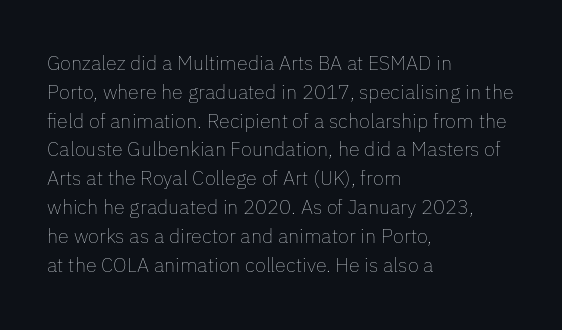
The image shows 20 px text type, upright; set left-aligned, normal line spacing (1.44x), normal letter spacing, not underlined.
